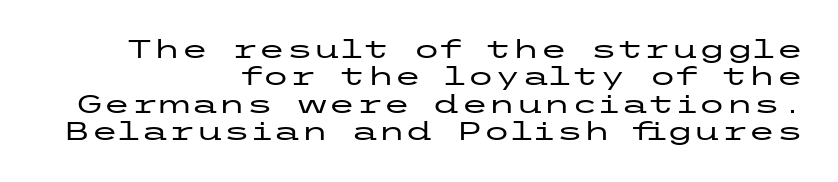
{"italic": "no", "underline": "no", "align": "right", "line_spacing": "tight", "line_spacing_ratio": 1.1, "letter_spacing": "normal", "letter_spacing_em": 0.0, "glyph_px": 25}
